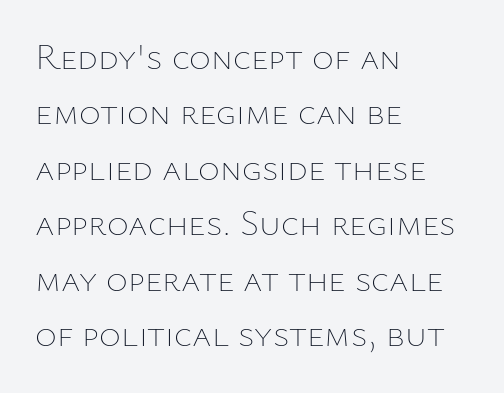
Q: Is the text bold? A: No.
Q: Is the text italic (slanted)? A: No, it is upright.
Q: Is the text underlined? A: No.
Q: How is the paragraph aligned? A: Left-aligned.
Q: Is the spacing between letters normal or unusually wide? A: Normal.
Q: Is the spacing between lines tight, normal or loose? A: Normal.
Q: Width (condensed, normal, or wide)? A: Normal.
Q: Stroke contrast? A: Low.
Q: x-height? A: Medium.
Q: Monospaced? A: No.
